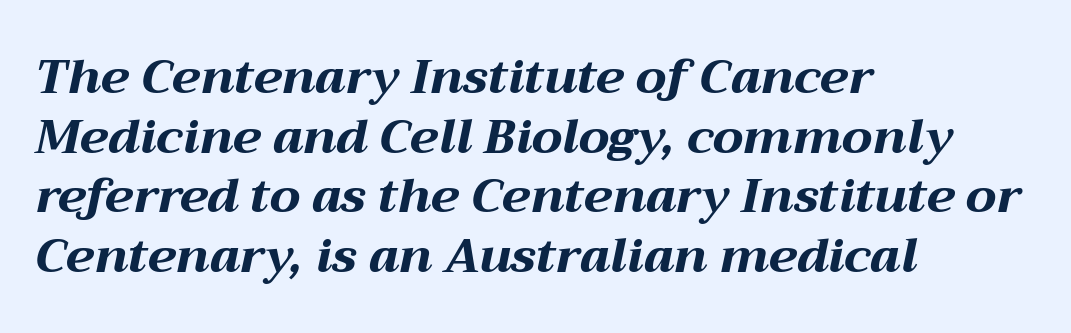
The image shows 48 px bold, wide type, italic (leaning right); set left-aligned, line spacing 1.24x, normal letter spacing, not underlined; medium stroke contrast and a medium x-height.
